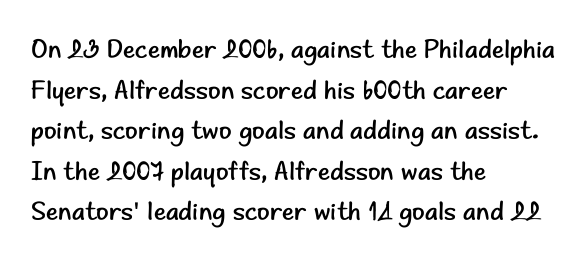
Q: Is the text bold? A: No.
Q: Is the text italic (slanted)? A: No, it is upright.
Q: Is the text underlined? A: No.
Q: How is the paragraph aligned? A: Left-aligned.
Q: Is the spacing between letters normal or unusually wide? A: Normal.
Q: Is the spacing between lines tight, normal or loose? A: Normal.
